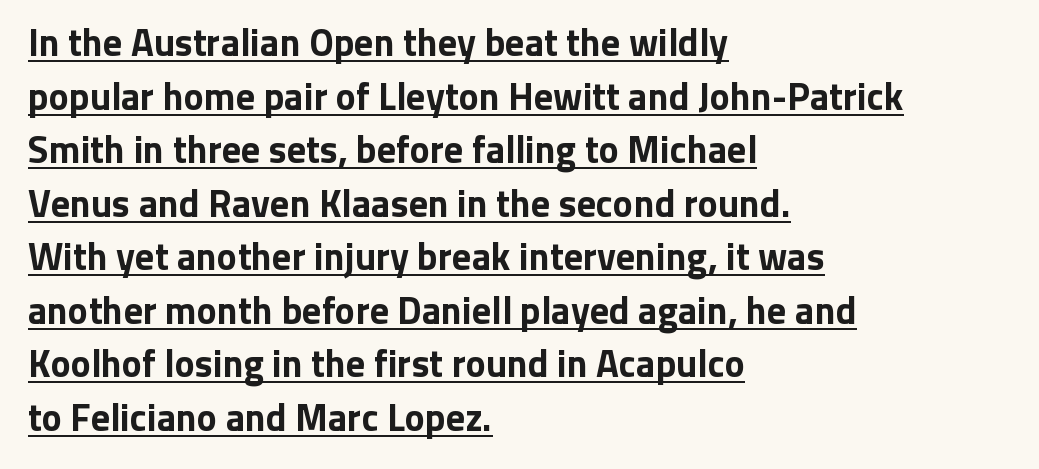
The image shows 38 px bold sans-serif type, upright; set left-aligned, normal line spacing (1.41x), normal letter spacing, underlined; low stroke contrast and a medium x-height.
